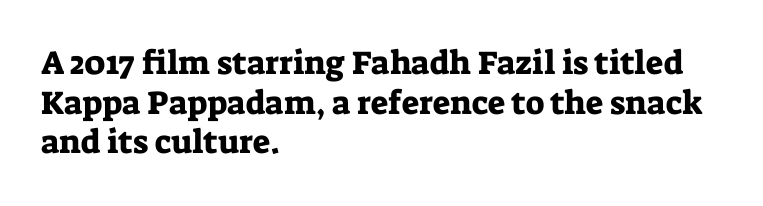
Each line starts at the same left margin while the right side varies. Tracking here is standard; glyphs follow each other at the usual distance. Proportional: the letters do not fall into vertical columns. You can tell it's not italic because the verticals are truly vertical. Serifs: yes, visible at the terminals of the letterforms.
